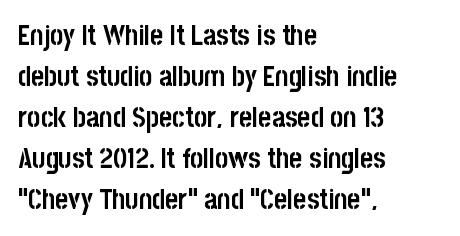
The image shows 28 px semibold, condensed sans-serif type, upright; set left-aligned, normal line spacing (1.46x), normal letter spacing, not underlined; low stroke contrast and a large x-height.
